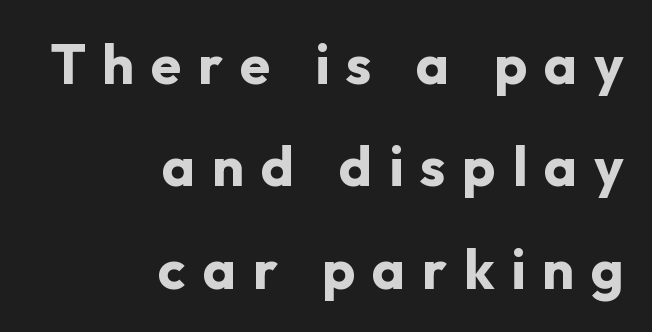
Note the varied advance widths — an 'i' is clearly narrower than an 'm'. Posture: vertical. In terms of weight, the rendering is a true, heavy bold. Typographically, this falls in the sans-serif category. The rendering inserts visible extra space after every character.
